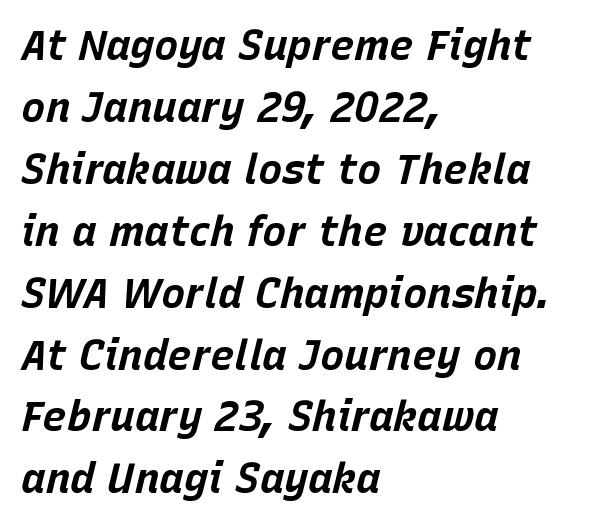
Compared with typical paragraphs, the rows here are spaced about the same. Plenty of ink on the page — the face is bold. These lines are set flush left with a ragged right edge. Is this a fixed-width face? No — the glyphs have proportional, varying widths. The string is rendered with underlining switched off. Default kerning and tracking; the words read as compact shapes.
